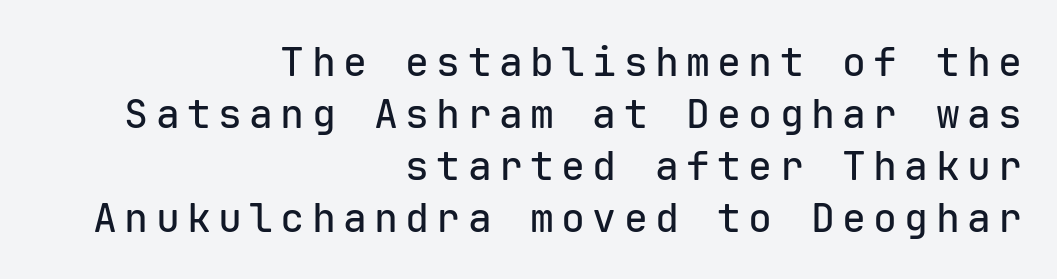
Layout note: lines flush right. Look at the bottom of the vertical strokes: they stop flat, with no serifs. This rendering features lettering with no underline. Each letter, wide or thin by design, is forced into the same width here.
